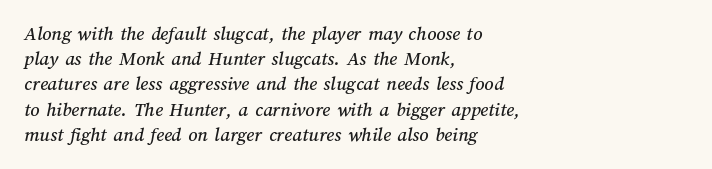
Q: Is the text underlined? A: No.
Q: How is the paragraph aligned? A: Left-aligned.
Q: Is the spacing between letters normal or unusually wide? A: Normal.
Q: Is the spacing between lines tight, normal or loose? A: Normal.
